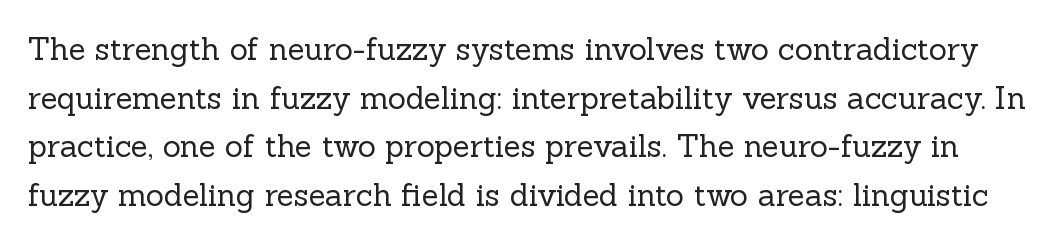
{"serif": "yes", "italic": "no", "bold": "no", "weight": "regular", "width": "normal", "x_height": "medium", "monospaced": "no", "underline": "no", "line_spacing": "normal", "line_spacing_ratio": 1.57, "letter_spacing": "normal", "letter_spacing_em": 0.0, "glyph_px": 31}
